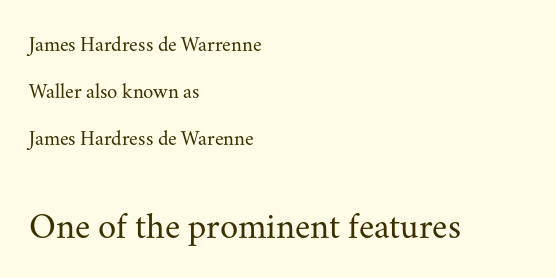
Q: Is the text bold? A: No.
Q: Is the text italic (slanted)? A: No, it is upright.
Q: Is the typeface a serif or a sans-serif typeface? A: Serif.
Q: Is the text underlined? A: No.
Q: How is the paragraph aligned? A: Left-aligned.
Q: Is the spacing between letters normal or unusually wide? A: Normal.
Q: Is the spacing between lines tight, normal or loose? A: Loose.
Q: Which block of text is set in a larger size, the first (top) or the second (bottom)? A: The second (bottom) one.
Q: Width (condensed, normal, or wide)? A: Normal.
Q: Stroke contrast? A: Medium.
Q: x-height? A: Small.
Q: Monospaced? A: No.
